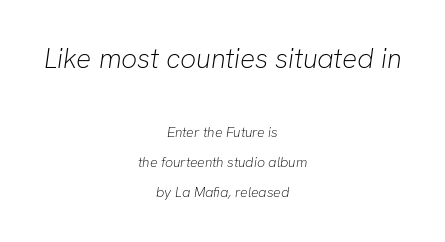
The image shows 28 px light type, italic (leaning right); set centered, loose line spacing (2.15x), normal letter spacing, not underlined; the first (top) block is 2.0x larger; low stroke contrast and a medium x-height.
